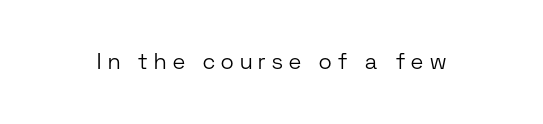
Q: Is the text bold? A: No.
Q: Is the text italic (slanted)? A: No, it is upright.
Q: Is the text underlined? A: No.
Q: Is the spacing between letters normal or unusually wide? A: Unusually wide.
